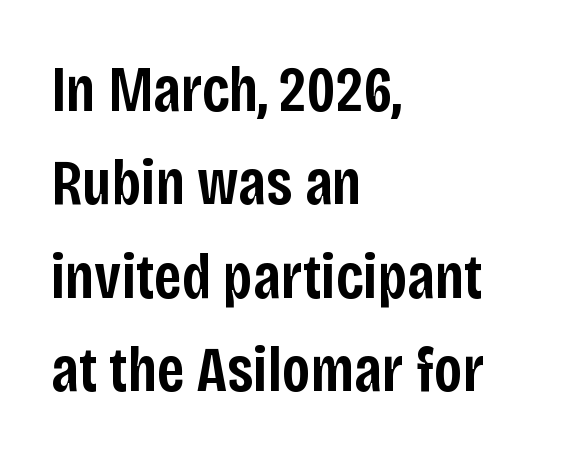
Q: Is the text bold? A: Semi-bold.
Q: Is the text italic (slanted)? A: No, it is upright.
Q: Is the typeface a serif or a sans-serif typeface? A: Sans-serif.
Q: Is the text underlined? A: No.
Q: How is the paragraph aligned? A: Left-aligned.
Q: Is the spacing between letters normal or unusually wide? A: Normal.
Q: Is the spacing between lines tight, normal or loose? A: Normal.
Q: Width (condensed, normal, or wide)? A: Condensed.
Q: Stroke contrast? A: Low.
Q: x-height? A: Large.
Q: Monospaced? A: No.
